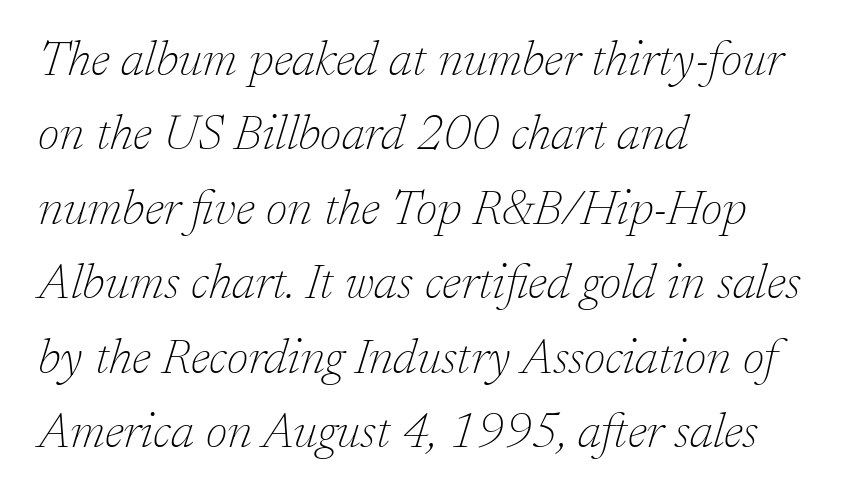
Q: Is the text bold? A: No.
Q: Is the text italic (slanted)? A: Yes, it leans right by about 17 degrees.
Q: Is the typeface a serif or a sans-serif typeface? A: Serif.
Q: Is the text underlined? A: No.
Q: How is the paragraph aligned? A: Left-aligned.
Q: Is the spacing between letters normal or unusually wide? A: Normal.
Q: Is the spacing between lines tight, normal or loose? A: Normal.
Q: Width (condensed, normal, or wide)? A: Normal.
Q: Stroke contrast? A: Low.
Q: x-height? A: Medium.
Q: Monospaced? A: No.
